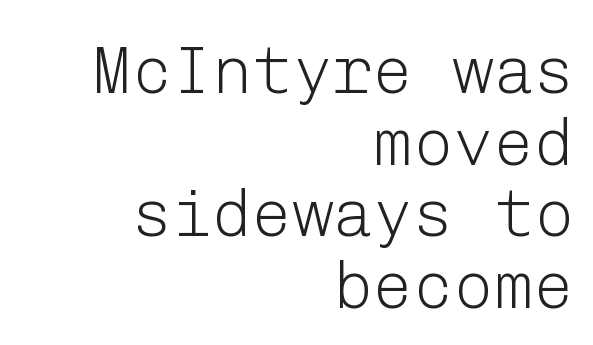
{"serif": "no", "italic": "no", "bold": "no", "weight": "light", "width": "normal", "stroke_contrast": "low", "x_height": "medium", "underline": "no", "align": "right", "line_spacing": "tight", "line_spacing_ratio": 1.07, "letter_spacing": "normal", "letter_spacing_em": 0.0, "glyph_px": 67}
